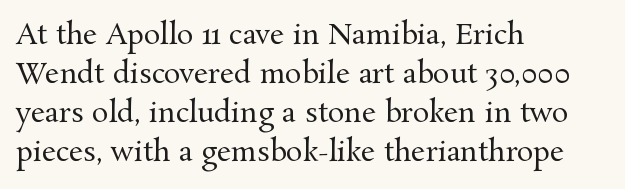
Q: Is the text bold? A: No.
Q: Is the text italic (slanted)? A: No, it is upright.
Q: Is the typeface a serif or a sans-serif typeface? A: Serif.
Q: Is the text underlined? A: No.
Q: How is the paragraph aligned? A: Left-aligned.
Q: Is the spacing between letters normal or unusually wide? A: Normal.
Q: Is the spacing between lines tight, normal or loose? A: Normal.
Q: Width (condensed, normal, or wide)? A: Normal.
Q: Stroke contrast? A: Medium.
Q: x-height? A: Medium.
Q: Monospaced? A: No.
